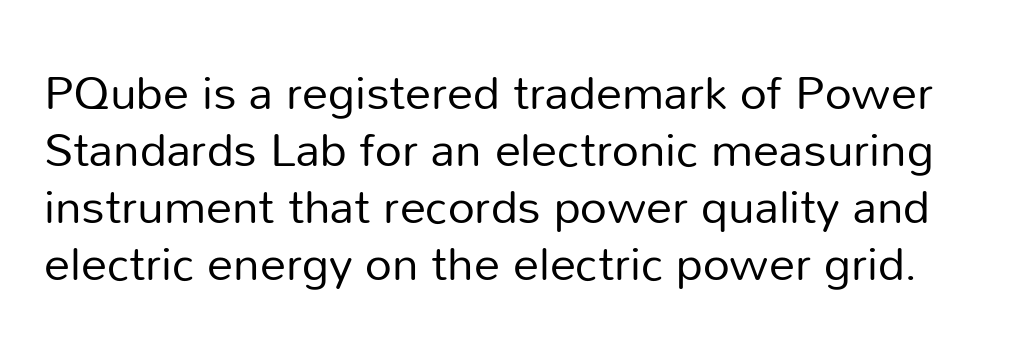
The image shows 47 px regular-weight sans-serif type, upright; set line spacing 1.21x, normal letter spacing, not underlined; low stroke contrast and a medium x-height.
